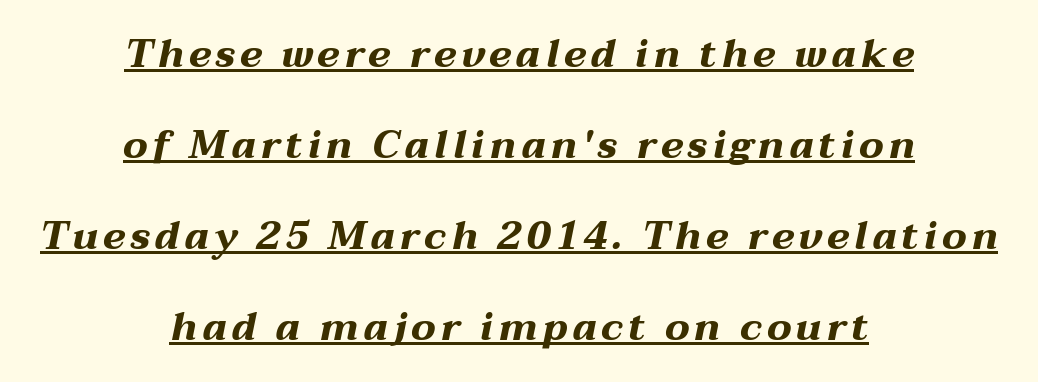
{"italic": "yes", "lean": "right", "slant_degrees": 12, "bold": "yes", "weight": "bold", "width": "wide", "stroke_contrast": "medium", "x_height": "medium", "monospaced": "no", "underline": "yes", "align": "center", "line_spacing": "loose", "line_spacing_ratio": 2.33, "glyph_px": 39}
